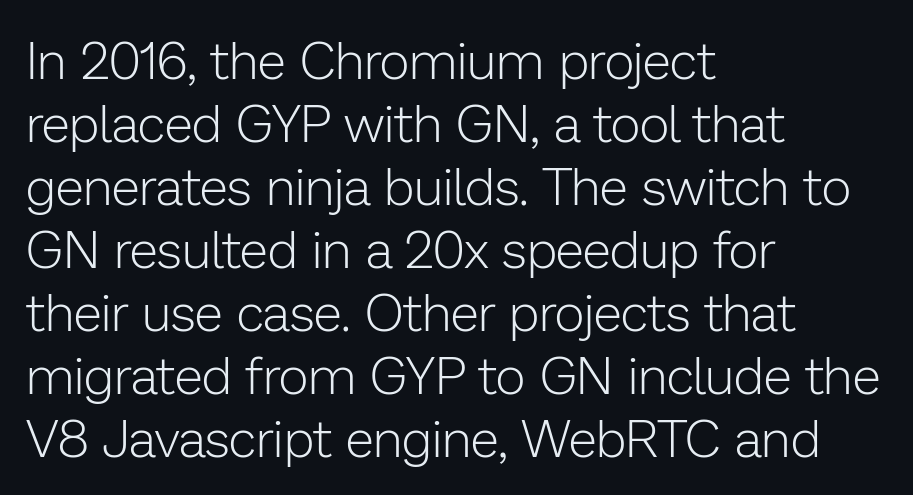
{"serif": "no", "italic": "no", "bold": "no", "weight": "light", "width": "normal", "stroke_contrast": "low", "x_height": "medium", "monospaced": "no", "underline": "no", "align": "left", "line_spacing_ratio": 1.21, "letter_spacing": "normal", "letter_spacing_em": 0.0, "glyph_px": 52}
